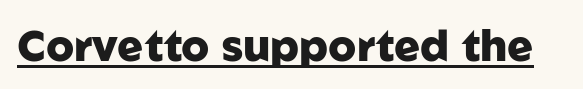
Q: Is the text bold? A: Yes.
Q: Is the text italic (slanted)? A: No, it is upright.
Q: Is the typeface a serif or a sans-serif typeface? A: Sans-serif.
Q: Is the text underlined? A: Yes.
Q: Is the spacing between letters normal or unusually wide? A: Normal.
Q: Width (condensed, normal, or wide)? A: Normal.
Q: Stroke contrast? A: Low.
Q: x-height? A: Medium.
Q: Monospaced? A: No.
